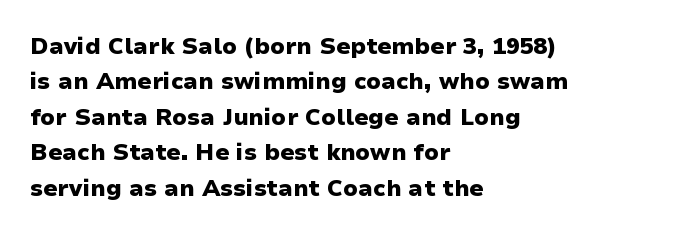
Q: Is the text bold? A: Yes.
Q: Is the text italic (slanted)? A: No, it is upright.
Q: Is the text underlined? A: No.
Q: How is the paragraph aligned? A: Left-aligned.
Q: Is the spacing between letters normal or unusually wide? A: Normal.
Q: Is the spacing between lines tight, normal or loose? A: Normal.
